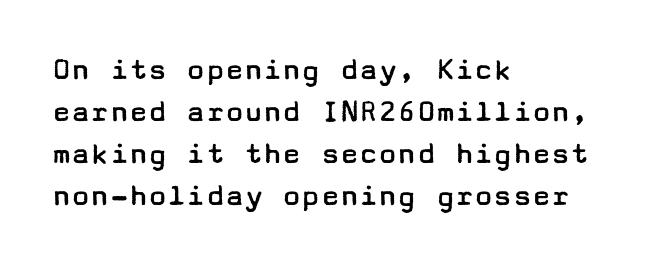
The image shows 32 px regular-weight, wide sans-serif type, upright; set left-aligned, normal line spacing (1.31x), normal letter spacing, not underlined; low stroke contrast and a medium x-height.
